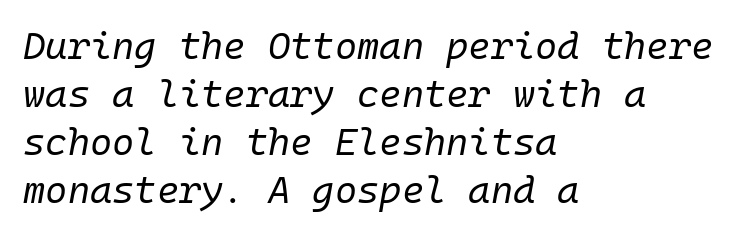
The passage shown is typed in a monospace face where columns stay perfectly aligned. Bare-footed words on every line. Does the leading feel generous? No, just average. When letters slant like this, we call the style italic. Line starts are locked; line ends wander.
